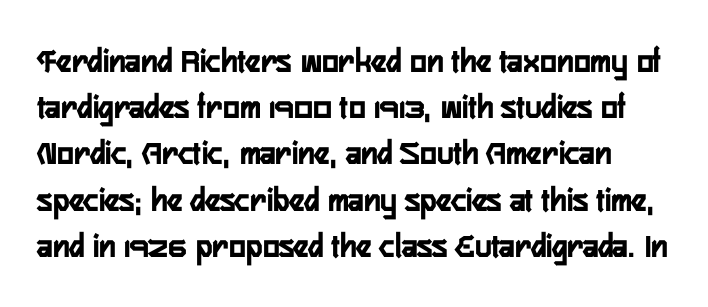
The image shows 35 px condensed sans-serif type, upright; set normal line spacing (1.32x), normal letter spacing, not underlined; low stroke contrast and a medium x-height.
